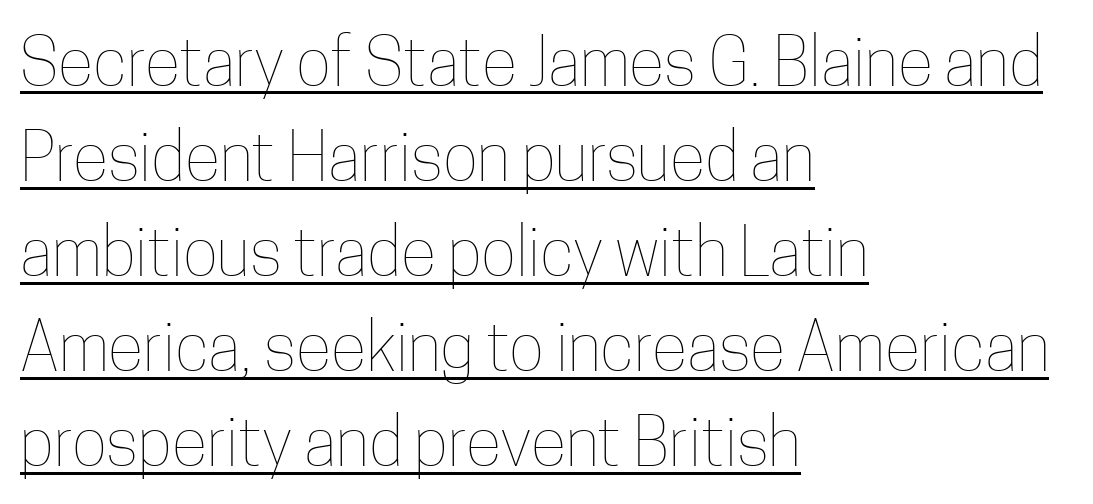
The image shows 66 px thin, condensed type, upright; set left-aligned, normal line spacing (1.44x), normal letter spacing, underlined; low stroke contrast and a medium x-height.
